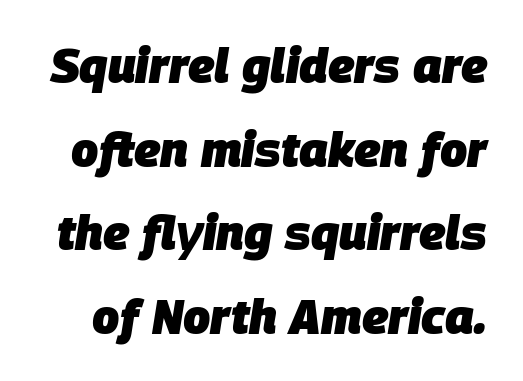
The image shows 48 px heavy type, italic (leaning right); set line spacing 1.74x, normal letter spacing, not underlined; low stroke contrast and a large x-height.
